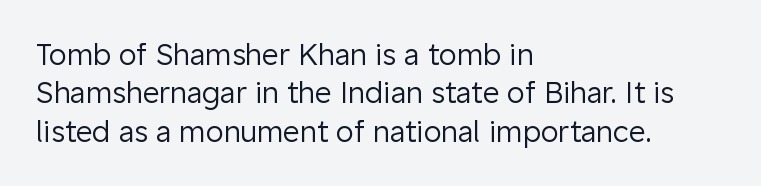
Q: Is the text bold? A: No.
Q: Is the text italic (slanted)? A: No, it is upright.
Q: Is the typeface a serif or a sans-serif typeface? A: Sans-serif.
Q: Is the text underlined? A: No.
Q: How is the paragraph aligned? A: Left-aligned.
Q: Is the spacing between letters normal or unusually wide? A: Normal.
Q: Is the spacing between lines tight, normal or loose? A: Normal.
Q: Width (condensed, normal, or wide)? A: Normal.
Q: Stroke contrast? A: Low.
Q: x-height? A: Medium.
Q: Monospaced? A: No.
